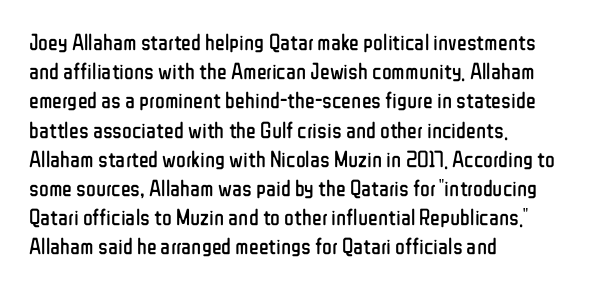
Nothing unusual about the tracking: characters are spaced as the font intends. Caption: multi-line text, flush left, ragged right. How would I describe the line gaps? Plain and ordinary. Unbolded letterforms with no extra heft.
